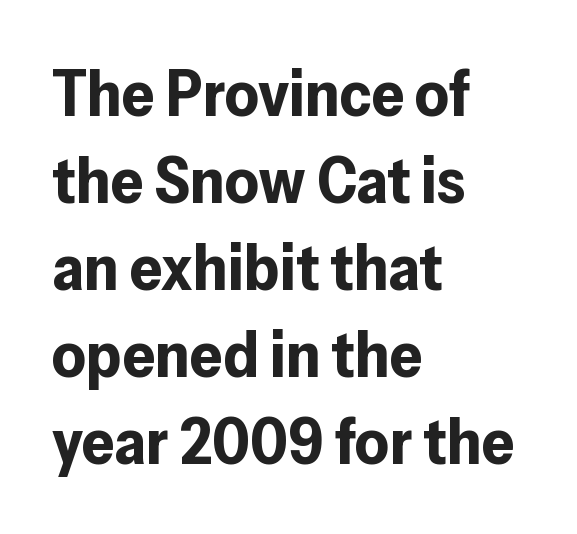
The image shows 65 px bold sans-serif type, upright; set left-aligned, normal line spacing (1.34x), normal letter spacing, not underlined; low stroke contrast and a medium x-height.
